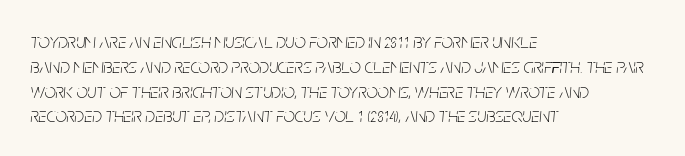
The string is rendered with underlining switched off. Reading down the block, your eye returns to a fixed left position each line. Here the glyphs are tracked normally, forming tight word shapes. Does the lettering tilt? It does — this is italic. Is the stroke heavy? The answer is a plain regular-or-lighter.
